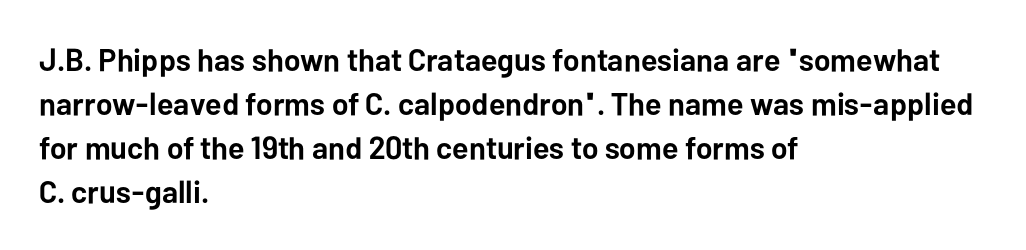
Standard letterfit; no display-style spreading of the glyphs. The font family rendered here belongs to the sans-serif group. Is there any slant? The stems are plumb. These words are printed bold, with thick strokes throughout.
